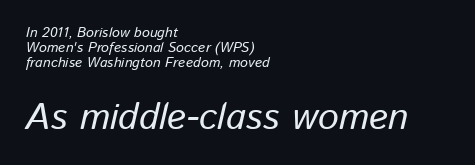
Q: Is the text italic (slanted)? A: Yes, it leans right by about 13 degrees.
Q: Is the text underlined? A: No.
Q: How is the paragraph aligned? A: Left-aligned.
Q: Is the spacing between letters normal or unusually wide? A: Normal.
Q: Is the spacing between lines tight, normal or loose? A: Tight.
Q: Which block of text is set in a larger size, the first (top) or the second (bottom)? A: The second (bottom) one.
Q: Width (condensed, normal, or wide)? A: Normal.
Q: Stroke contrast? A: Low.
Q: x-height? A: Medium.
Q: Monospaced? A: No.
